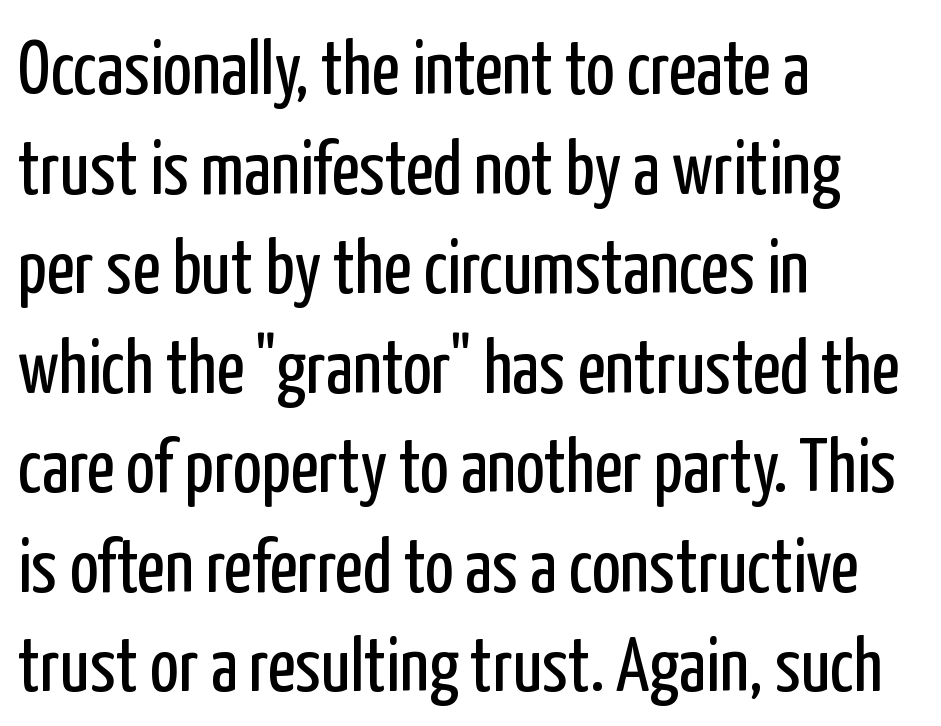
Stroke mass is kept to a normal reading level or below. Compared with typical paragraphs, the rows here are spaced about the same. These lines are rendered in a variable-pitch font. Clear beneath every line of the passage. Characters follow at the spacing the type designer built in. The lines are quadded left.
